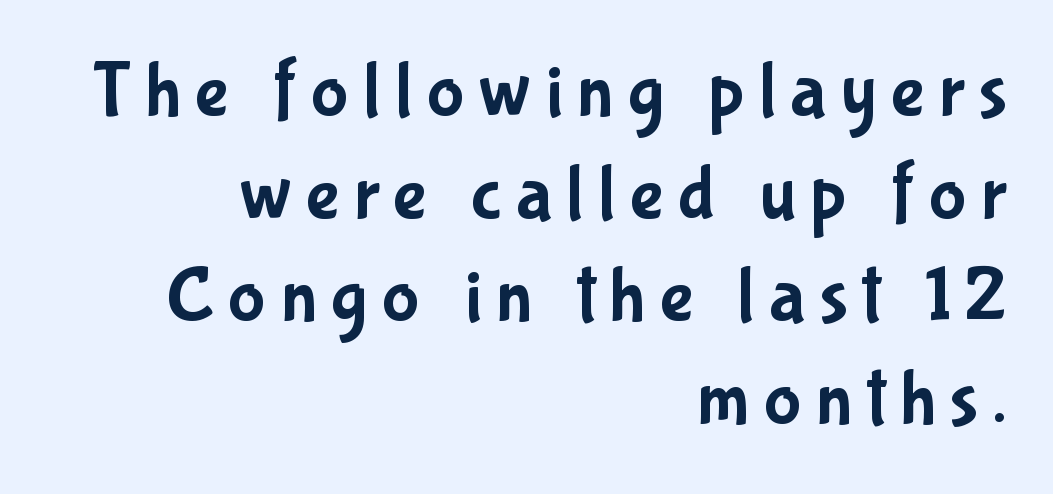
No italicization has been applied; the sample stays upright. Do the characters align in a grid? No, the font is proportional. The glyphs in this specimen are sans serif. Whoever set this chose a conventional vertical rhythm. Horizontally, the lines are justified to the trailing edge only.
